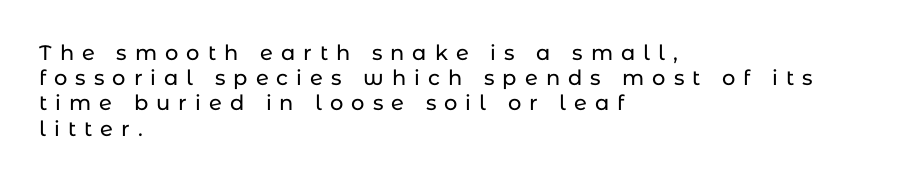
The image shows 21 px text type, upright; set left-aligned, line spacing 1.2x, unusually wide letter spacing (+0.38 em), not underlined.
